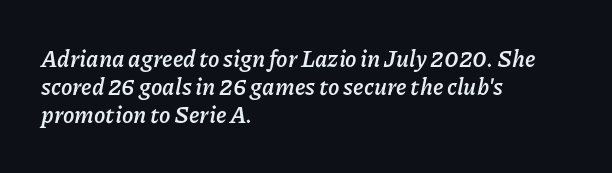
The glyphs have the mass of a bold cut. The face used here has a pronounced slope to its letters. Inter-character spacing is left at the font's built-in metrics. Teacher's note: observe the even left margin — that is flush-left alignment. Decoration check: the copy has no underline.
